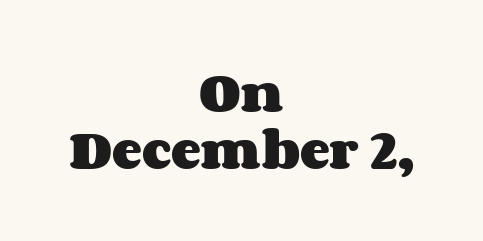
The image shows 45 px heavy, wide type, upright; set centered, normal line spacing (1.27x), normal letter spacing, not underlined; medium stroke contrast and a large x-height.
